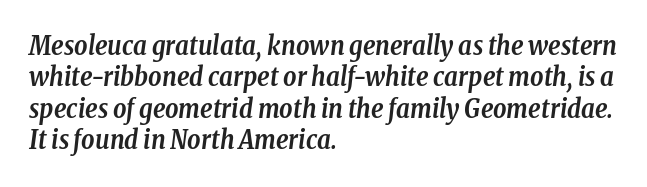
{"italic": "yes", "lean": "right", "slant_degrees": 8, "bold": "yes", "underline": "no", "align": "left", "line_spacing_ratio": 1.21, "letter_spacing": "normal", "letter_spacing_em": 0.0, "glyph_px": 26}
